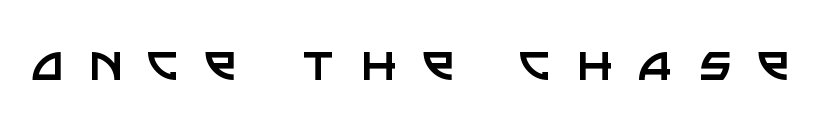
The image shows 58 px regular-weight sans-serif type, upright; set unusually wide letter spacing (+0.44 em), not underlined; low stroke contrast and a large x-height.
